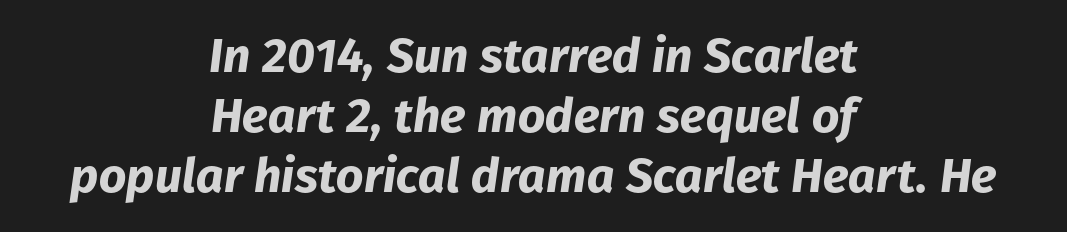
{"italic": "yes", "lean": "right", "slant_degrees": 8, "bold": "yes", "weight": "bold", "width": "normal", "stroke_contrast": "low", "x_height": "medium", "monospaced": "no", "underline": "no", "align": "center", "line_spacing": "normal", "line_spacing_ratio": 1.25, "letter_spacing": "normal", "letter_spacing_em": 0.0, "glyph_px": 48}
